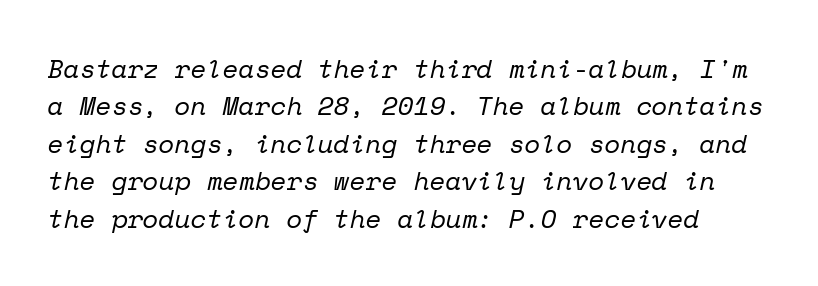
The image shows 26 px text type, italic (leaning right); set normal line spacing (1.44x), normal letter spacing, not underlined.
